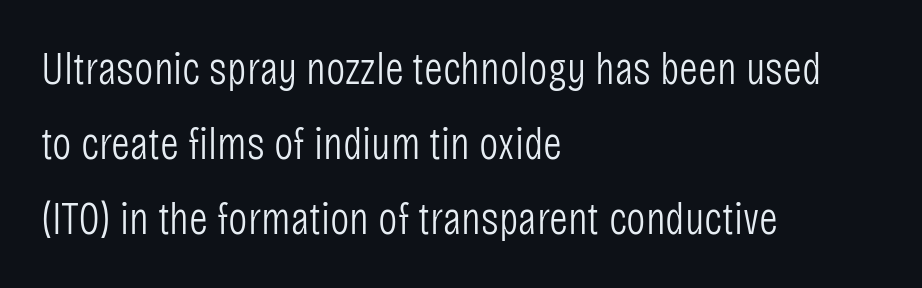
The image shows 46 px light, condensed sans-serif type, upright; set left-aligned, normal line spacing (1.63x), normal letter spacing, not underlined; low stroke contrast and a large x-height.
